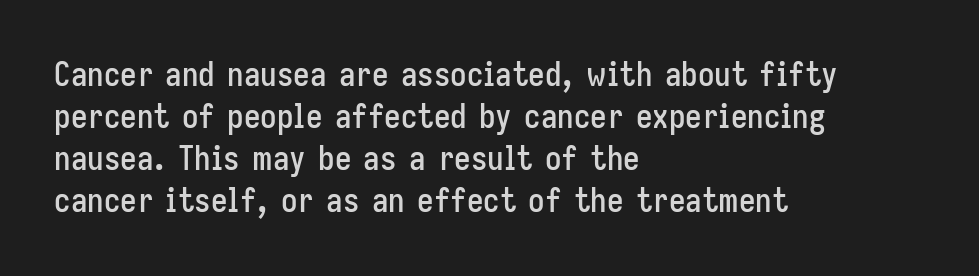
The image shows 33 px condensed sans-serif type, upright; set left-aligned, normal line spacing (1.27x), normal letter spacing, not underlined; low stroke contrast and a medium x-height.
